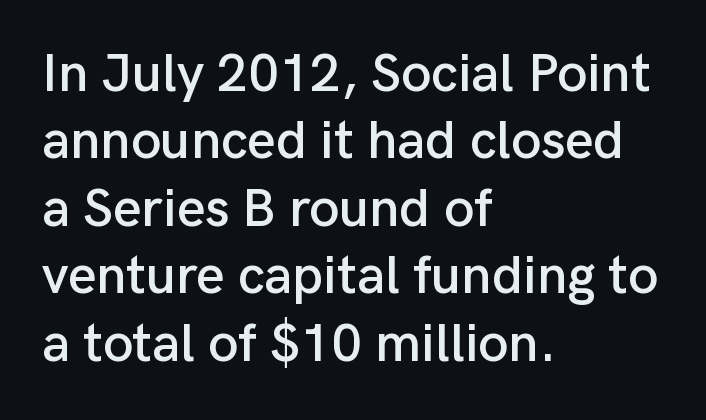
The image shows 54 px sans-serif type, upright; set left-aligned, normal line spacing (1.25x), normal letter spacing, not underlined; low stroke contrast and a medium x-height.
